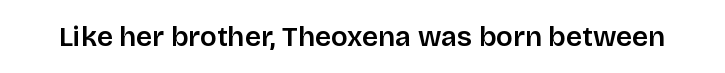
{"serif": "no", "italic": "no", "width": "normal", "stroke_contrast": "low", "x_height": "large", "monospaced": "no", "underline": "no", "letter_spacing": "normal", "letter_spacing_em": 0.0, "glyph_px": 28}
